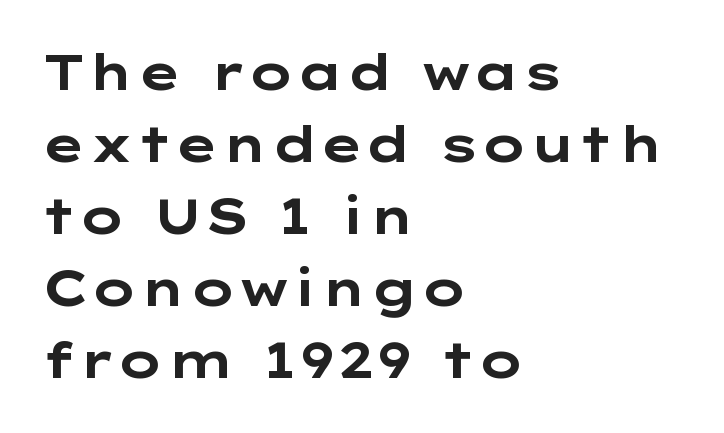
The image shows 49 px bold, wide sans-serif type, upright; set left-aligned, normal line spacing (1.47x), normal letter spacing, not underlined; low stroke contrast and a medium x-height.
